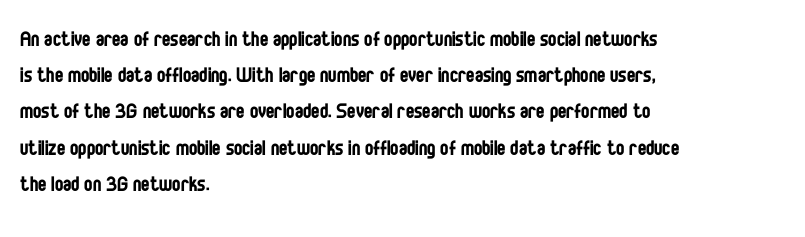
The cut favours lightness, reaching ordinary text weight at its darkest. Left-aligned paragraph, ragged on the right. There is no visible air inserted between adjacent glyphs. Has an underline been added? It has not. Upright lettering throughout. Leading matches the norm, producing a regular column.
